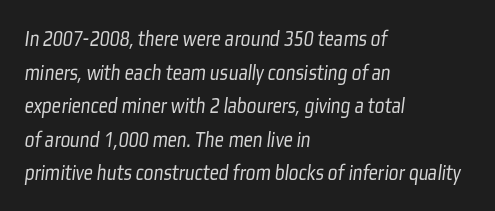
The cut favours lightness, reaching ordinary text weight at its darkest. The specimen omits any rule beneath the text block's lines. Alignment: flush left. This sample keeps an unexceptional amount of space between lines. Words appear dense and cohesive because spacing is normal.
